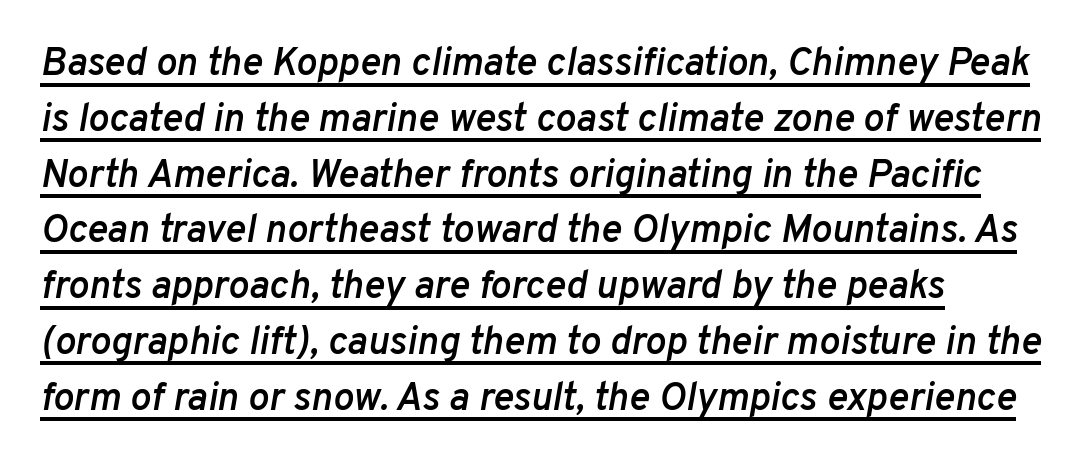
The specimen includes a rule beneath the text block's lines. These lines are rendered in a variable-pitch font. The paragraph has a hard left edge and a soft right edge. Horizontal bands of white between lines are of average thickness. Slant detected: the letters are inclined. What weight is shown? A semibold, between regular and bold.
